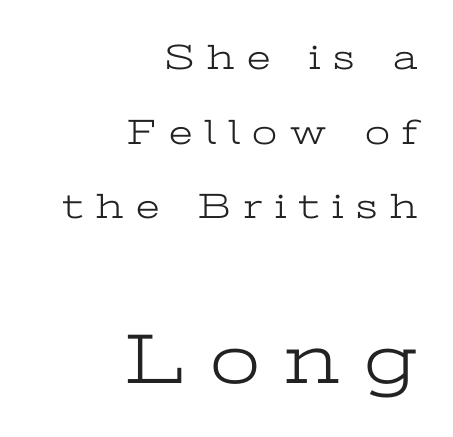
{"serif": "yes", "italic": "no", "bold": "no", "weight": "light", "width": "wide", "stroke_contrast": "low", "x_height": "medium", "monospaced": "no", "underline": "no", "align": "right", "line_spacing": "loose", "line_spacing_ratio": 2.07, "letter_spacing": "wide", "letter_spacing_em": 0.35, "larger_block": "second", "size_ratio": 2.0, "glyph_px": 72}
